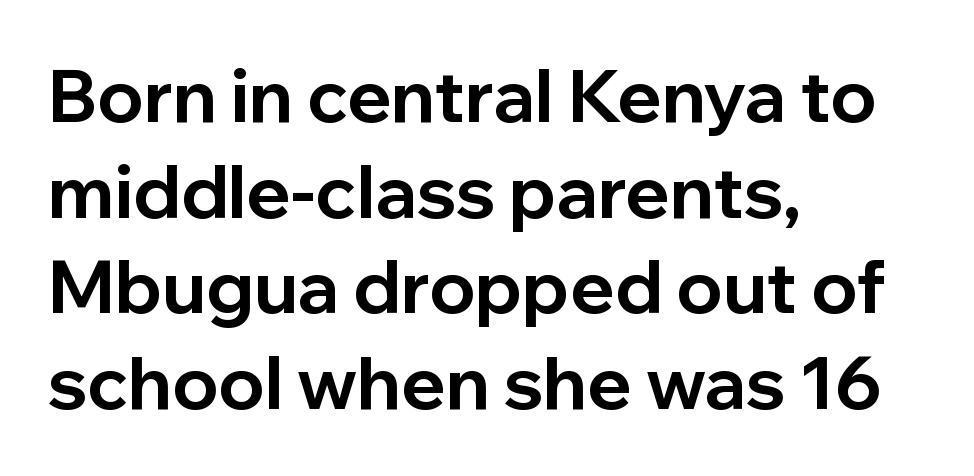
Q: Is the text bold? A: Yes.
Q: Is the text italic (slanted)? A: No, it is upright.
Q: Is the typeface a serif or a sans-serif typeface? A: Sans-serif.
Q: Is the text underlined? A: No.
Q: How is the paragraph aligned? A: Left-aligned.
Q: Is the spacing between letters normal or unusually wide? A: Normal.
Q: Is the spacing between lines tight, normal or loose? A: Normal.
Q: Width (condensed, normal, or wide)? A: Normal.
Q: Stroke contrast? A: Low.
Q: x-height? A: Medium.
Q: Monospaced? A: No.
